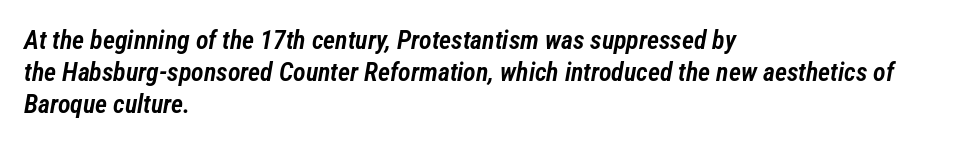
Q: Is the text bold? A: Semi-bold.
Q: Is the text italic (slanted)? A: Yes, it leans right by about 12 degrees.
Q: Is the text underlined? A: No.
Q: How is the paragraph aligned? A: Left-aligned.
Q: Is the spacing between letters normal or unusually wide? A: Normal.
